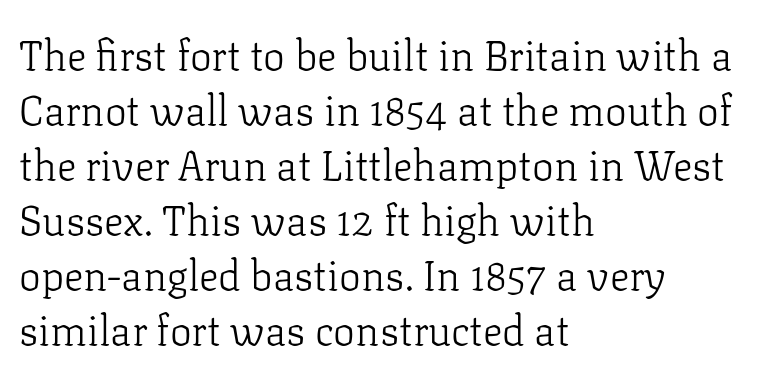
Line spacing here is normal. Look at the bottom of the vertical strokes: they flare into serifs here. Spacing verdict: proportional, widths tailored to each character. Unbolded letterforms with no extra heft. Descender tails drop into unmarked territory. Notice how the passage keeps a crisp vertical edge on the left only.
